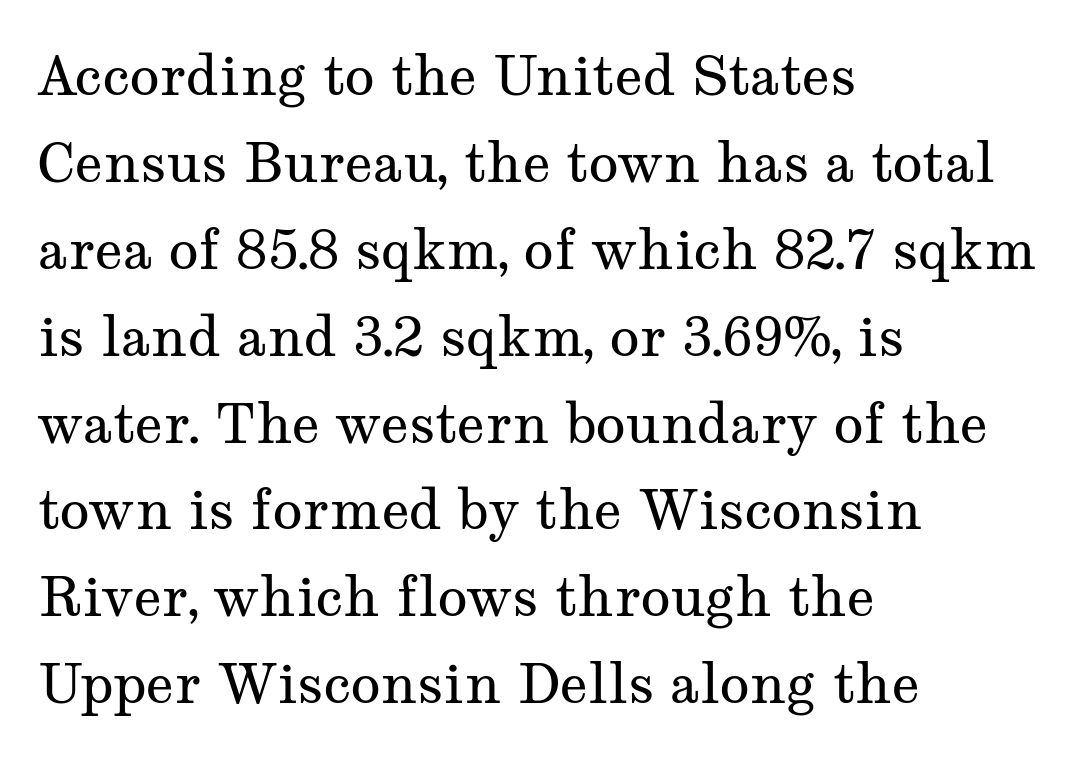
{"serif": "yes", "italic": "no", "bold": "no", "weight": "regular", "width": "wide", "stroke_contrast": "medium", "x_height": "medium", "monospaced": "no", "underline": "no", "align": "left", "line_spacing": "normal", "line_spacing_ratio": 1.58, "letter_spacing": "normal", "letter_spacing_em": 0.0, "glyph_px": 55}
